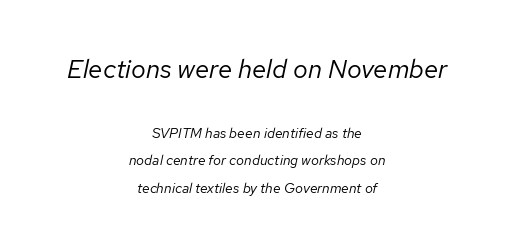
{"italic": "yes", "lean": "right", "slant_degrees": 12, "bold": "no", "underline": "no", "align": "center", "line_spacing": "loose", "line_spacing_ratio": 1.96, "letter_spacing": "normal", "letter_spacing_em": 0.0, "larger_block": "first", "size_ratio": 1.86, "glyph_px": 26}
